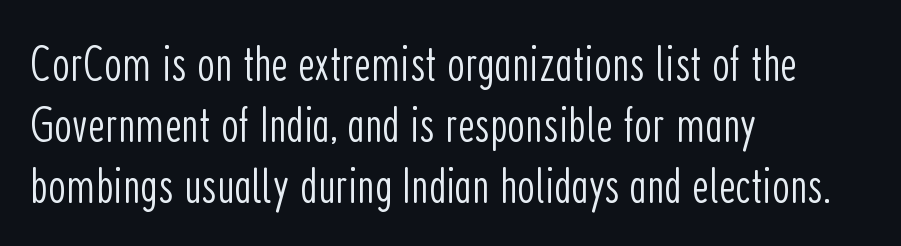
Q: Is the text bold? A: No.
Q: Is the text italic (slanted)? A: No, it is upright.
Q: Is the typeface a serif or a sans-serif typeface? A: Sans-serif.
Q: Is the text underlined? A: No.
Q: How is the paragraph aligned? A: Left-aligned.
Q: Is the spacing between letters normal or unusually wide? A: Normal.
Q: Width (condensed, normal, or wide)? A: Condensed.
Q: Stroke contrast? A: Low.
Q: x-height? A: Medium.
Q: Monospaced? A: No.
